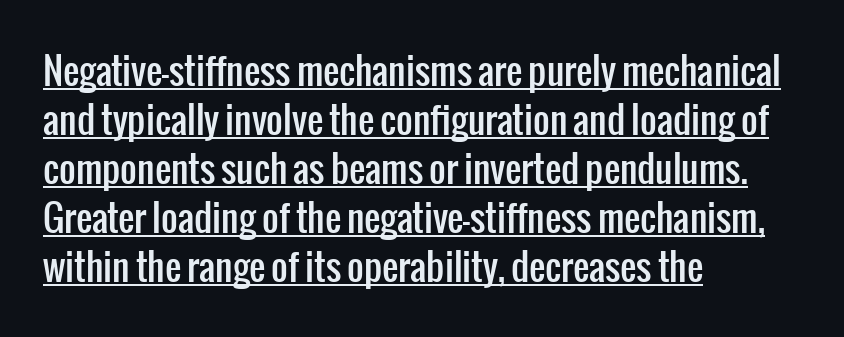
Proportional: the letters do not fall into vertical columns. Honestly, the underline is the first thing you notice here. The text block is weighted toward the left margin, trailing off unevenly rightward. These lines are composed in type without serifs.
